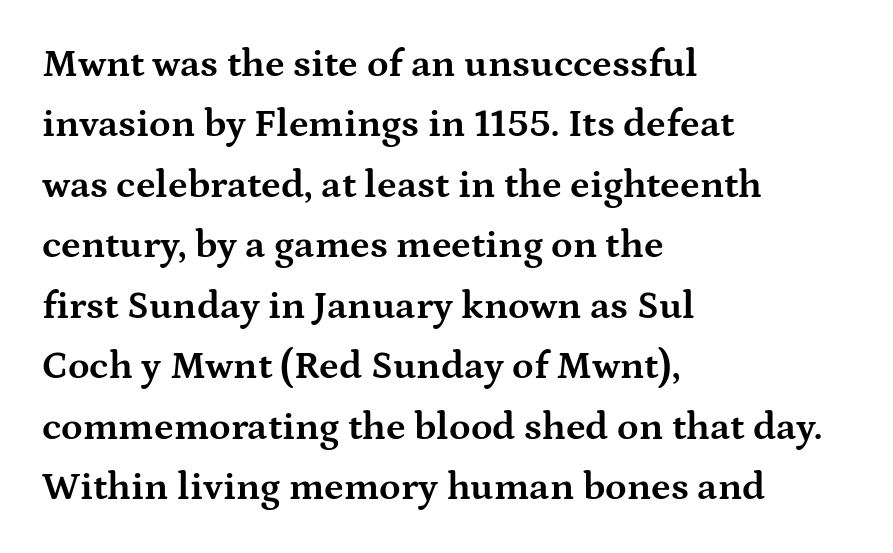
Bare-footed words on every line. Proportional: the letters do not fall into vertical columns. The horizontal fit of the characters is conventional and even. This is serif lettering, the kind often seen in printed books.
